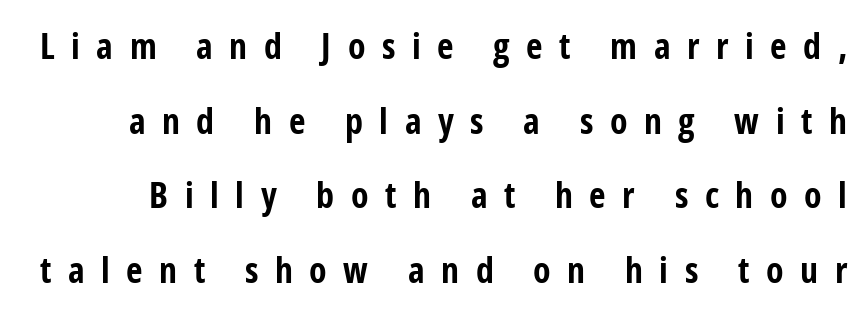
Glyph-to-glyph distance is far greater than everyday printed text. A bare baseline throughout the passage. Heft: maximum for text — a bold. The block of text is sparse from top to bottom, with ample space between rows. The face used here is proportionally spaced, like ordinary book or web type. Note: no serifs on the glyphs.
